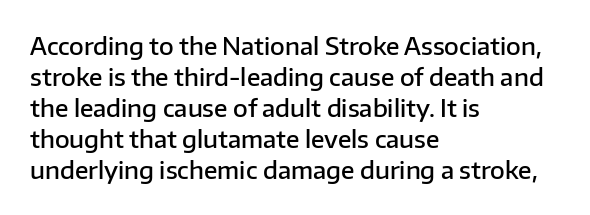
The image shows 24 px text type, upright; set left-aligned, normal line spacing (1.29x), normal letter spacing, not underlined.
